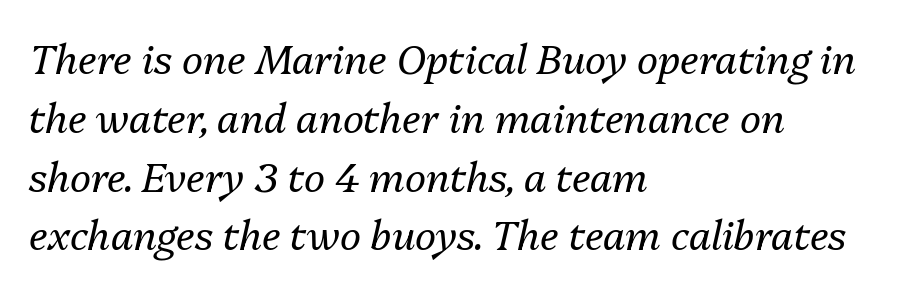
Is this a fixed-width face? No — the glyphs have proportional, varying widths. Summary of weight: not heavy and not bold. The typesetter chose a ragged-right arrangement here. Evenly set lines give the paragraph a standard silhouette. You can tell it's italic because the verticals aren't actually vertical.
